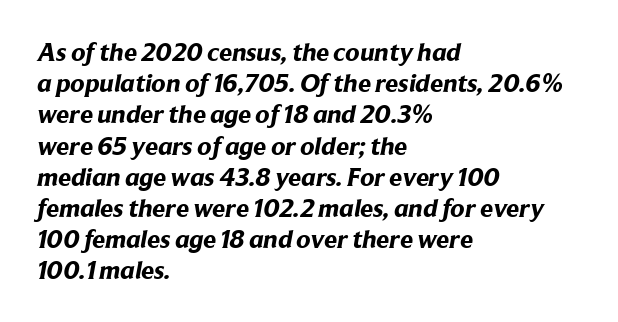
{"bold": "yes", "underline": "no", "align": "left", "line_spacing_ratio": 1.2, "letter_spacing": "normal", "letter_spacing_em": 0.0, "glyph_px": 26}
